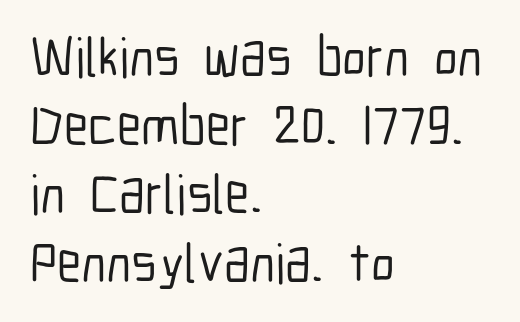
Q: Is the text italic (slanted)? A: No, it is upright.
Q: Is the typeface a serif or a sans-serif typeface? A: Sans-serif.
Q: Is the text underlined? A: No.
Q: How is the paragraph aligned? A: Left-aligned.
Q: Is the spacing between letters normal or unusually wide? A: Normal.
Q: Is the spacing between lines tight, normal or loose? A: Normal.
Q: Width (condensed, normal, or wide)? A: Condensed.
Q: Stroke contrast? A: Low.
Q: x-height? A: Medium.
Q: Monospaced? A: No.
